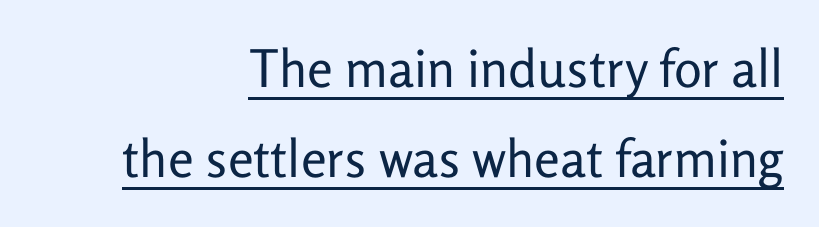
Q: Is the text bold? A: No.
Q: Is the text italic (slanted)? A: No, it is upright.
Q: Is the typeface a serif or a sans-serif typeface? A: Sans-serif.
Q: Is the text underlined? A: Yes.
Q: How is the paragraph aligned? A: Right-aligned.
Q: Is the spacing between letters normal or unusually wide? A: Normal.
Q: Width (condensed, normal, or wide)? A: Normal.
Q: Stroke contrast? A: Low.
Q: x-height? A: Medium.
Q: Monospaced? A: No.
